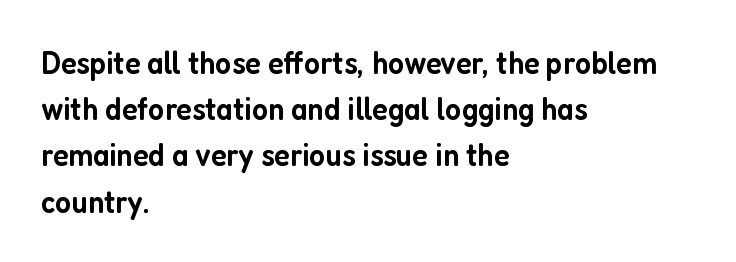
Q: Is the text bold? A: Semi-bold.
Q: Is the text italic (slanted)? A: No, it is upright.
Q: Is the typeface a serif or a sans-serif typeface? A: Sans-serif.
Q: Is the text underlined? A: No.
Q: How is the paragraph aligned? A: Left-aligned.
Q: Is the spacing between letters normal or unusually wide? A: Normal.
Q: Is the spacing between lines tight, normal or loose? A: Normal.
Q: Width (condensed, normal, or wide)? A: Condensed.
Q: Stroke contrast? A: Low.
Q: x-height? A: Medium.
Q: Monospaced? A: No.
